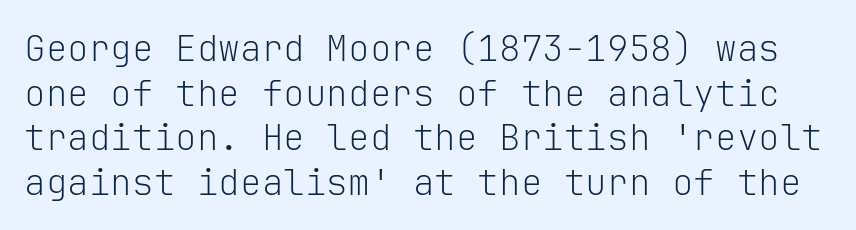
The image shows 36 px light sans-serif type, upright, monospaced; set line spacing 1.24x, normal letter spacing, not underlined; low stroke contrast and a medium x-height.
